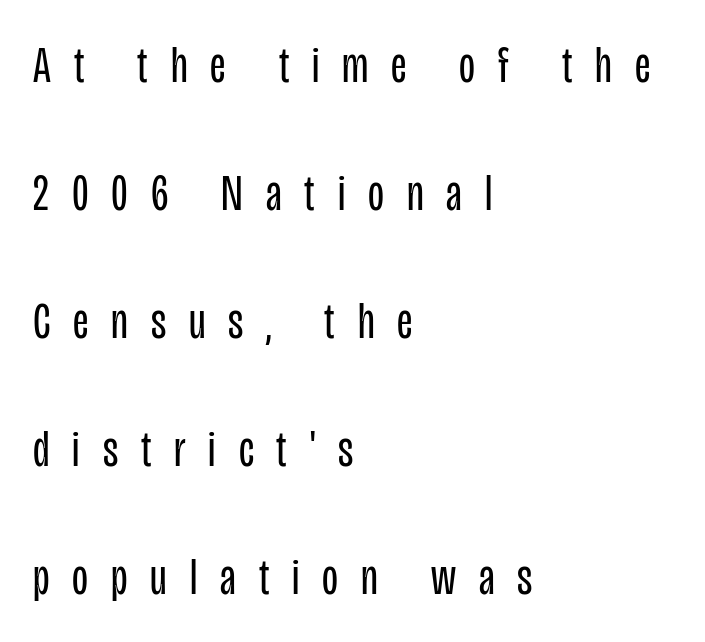
Q: Is the text bold? A: No.
Q: Is the text italic (slanted)? A: No, it is upright.
Q: Is the typeface a serif or a sans-serif typeface? A: Sans-serif.
Q: Is the text underlined? A: No.
Q: How is the paragraph aligned? A: Left-aligned.
Q: Is the spacing between letters normal or unusually wide? A: Unusually wide.
Q: Is the spacing between lines tight, normal or loose? A: Loose.
Q: Width (condensed, normal, or wide)? A: Condensed.
Q: Stroke contrast? A: Low.
Q: x-height? A: Large.
Q: Monospaced? A: No.
